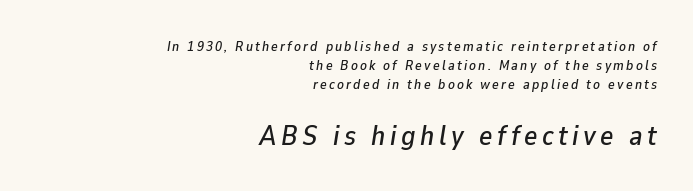
{"italic": "yes", "lean": "right", "slant_degrees": 9, "width": "normal", "stroke_contrast": "low", "x_height": "medium", "monospaced": "no", "underline": "no", "align": "right", "line_spacing": "normal", "line_spacing_ratio": 1.37, "larger_block": "second", "size_ratio": 2.0, "glyph_px": 28}
